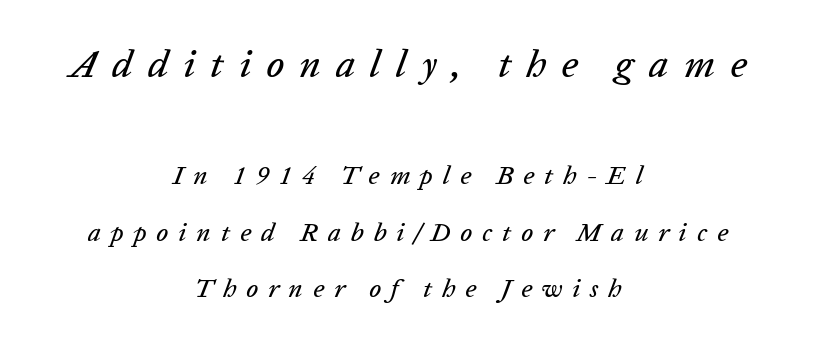
The image shows 39 px text type, italic (leaning right); set centered, loose line spacing (2.19x), unusually wide letter spacing (+0.38 em), not underlined; the first (top) block is 1.5x larger; low stroke contrast and a medium x-height.
